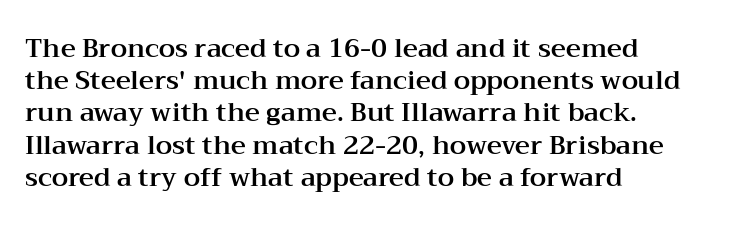
The image shows 26 px text type, upright; set left-aligned, line spacing 1.24x, normal letter spacing, not underlined.
